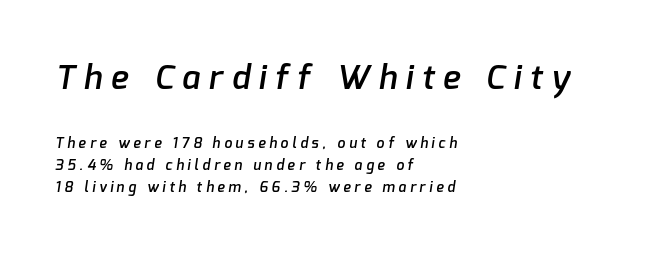
{"serif": "no", "bold": "semi", "weight": "semibold", "width": "normal", "stroke_contrast": "low", "x_height": "medium", "monospaced": "no", "underline": "no", "align": "left", "line_spacing": "normal", "line_spacing_ratio": 1.57, "letter_spacing": "wide", "letter_spacing_em": 0.27, "larger_block": "first", "size_ratio": 2.36, "glyph_px": 33}
